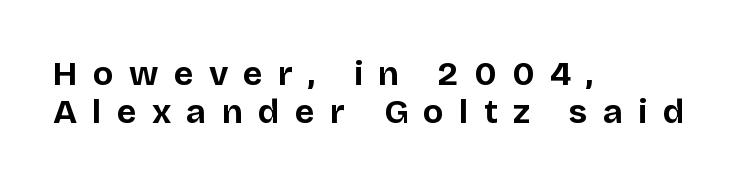
Q: Is the text bold? A: Yes.
Q: Is the text italic (slanted)? A: No, it is upright.
Q: Is the typeface a serif or a sans-serif typeface? A: Sans-serif.
Q: Is the text underlined? A: No.
Q: How is the paragraph aligned? A: Left-aligned.
Q: Is the spacing between letters normal or unusually wide? A: Unusually wide.
Q: Is the spacing between lines tight, normal or loose? A: Tight.
Q: Width (condensed, normal, or wide)? A: Normal.
Q: Stroke contrast? A: Low.
Q: x-height? A: Large.
Q: Monospaced? A: No.
